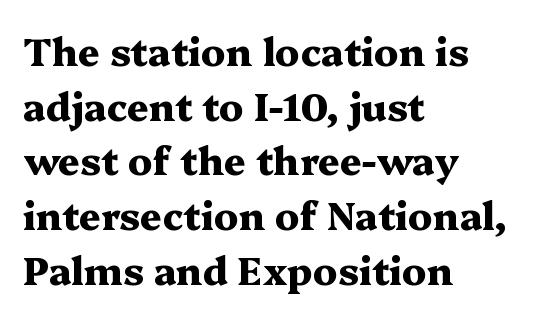
The leading is moderate, giving the passage an even texture. Posture: vertical. The space beneath each line is pristine and unruled. Letterform terminals end in serifs throughout the passage. Proportional: the letters do not fall into vertical columns. How heavy is the stroke? Heavy — this is a bold.
